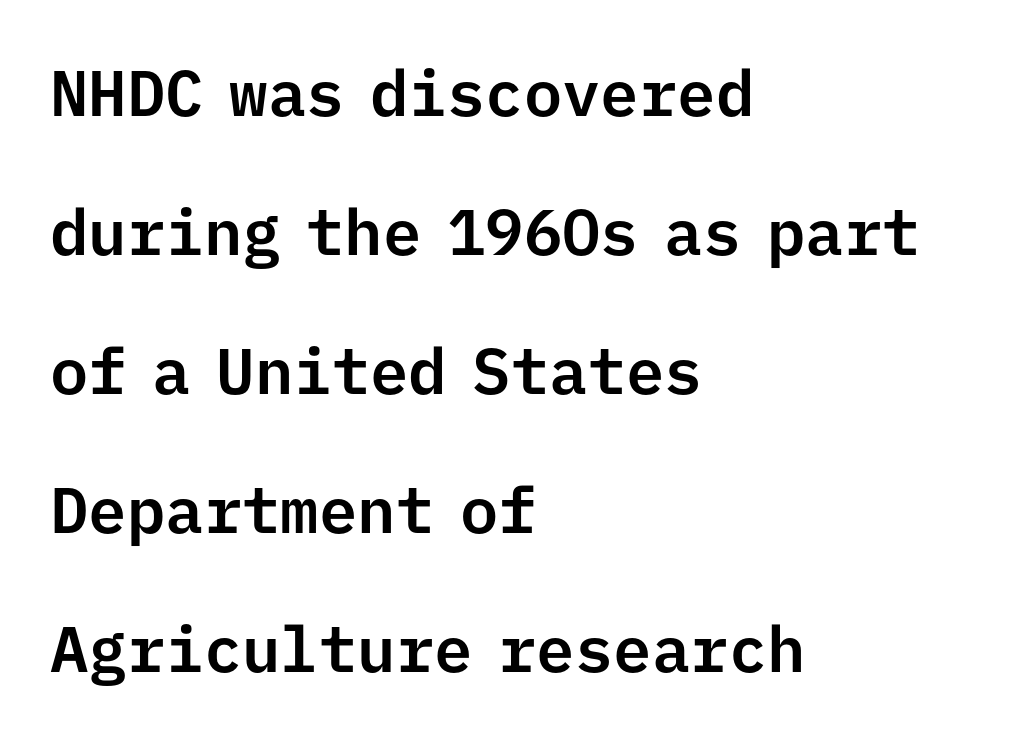
The image shows 64 px sans-serif type, upright, monospaced; set left-aligned, loose line spacing (2.17x), normal letter spacing, not underlined; low stroke contrast and a medium x-height.
